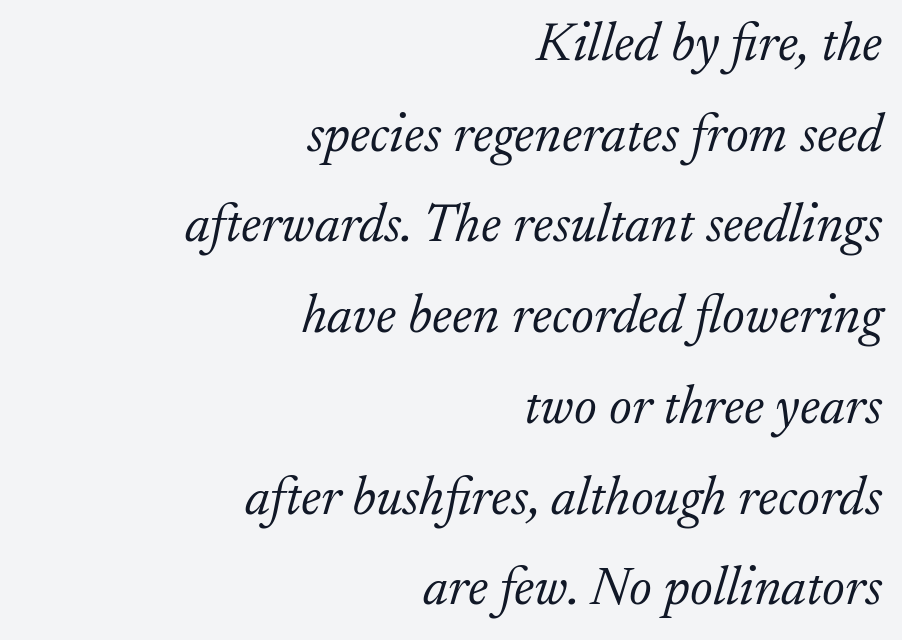
Baseline-to-baseline distance is the conventional proportion of letter height. Stem width sits at or under what a default text font uses. The passage shown is typed in a proportional face where columns would drift. Is the block centered? No — it sits flush against the right margin. The line texture is even and compact thanks to regular tracking.
